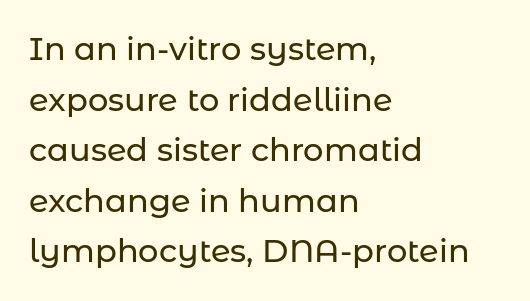
The image shows 32 px sans-serif type, upright; set left-aligned, normal line spacing (1.58x), normal letter spacing, not underlined; low stroke contrast and a medium x-height.
